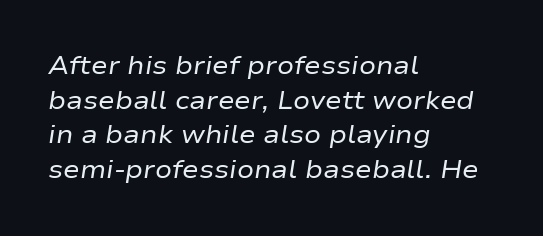
{"italic": "yes", "lean": "right", "slant_degrees": 9, "bold": "no", "underline": "no", "align": "left", "line_spacing": "normal", "line_spacing_ratio": 1.39, "letter_spacing": "normal", "letter_spacing_em": 0.0, "glyph_px": 25}
